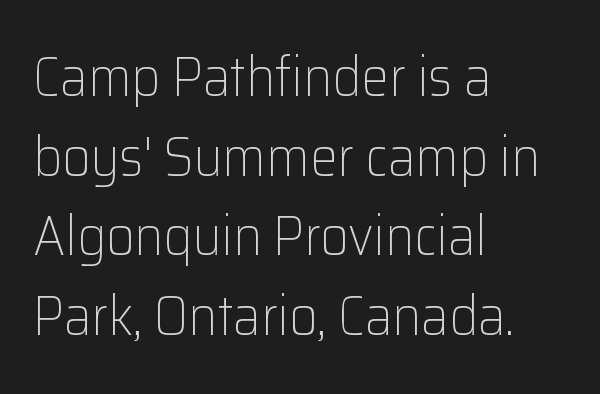
The text was rendered using a sans face with plain stroke endings. These lines are rendered in a variable-pitch font. These lines stack with their left ends in a neat column. A typesetter would call this leading conventional body-copy spacing.
